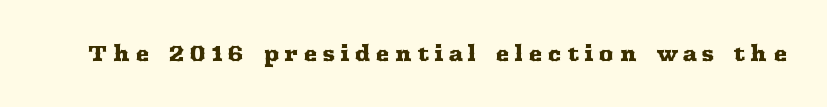
Q: Is the text italic (slanted)? A: No, it is upright.
Q: Is the text underlined? A: No.
Q: Is the spacing between letters normal or unusually wide? A: Unusually wide.
